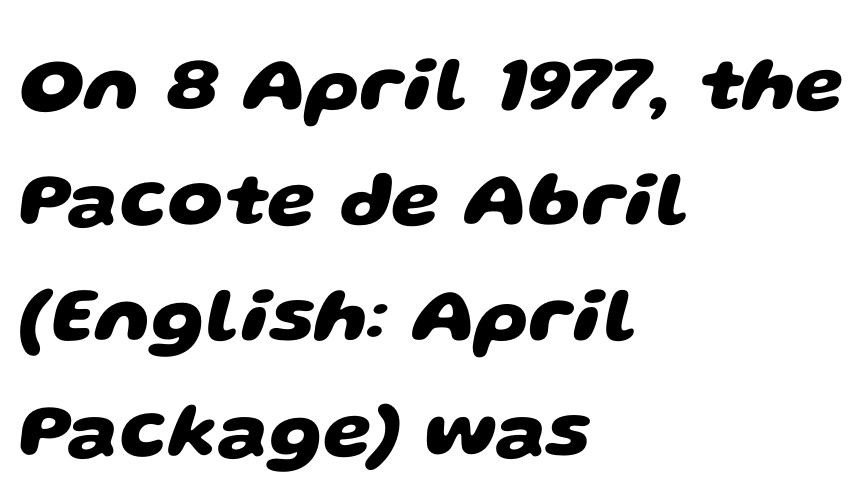
{"serif": "no", "bold": "yes", "weight": "heavy", "width": "wide", "stroke_contrast": "low", "x_height": "large", "monospaced": "no", "underline": "no", "align": "left", "line_spacing": "normal", "line_spacing_ratio": 1.48, "letter_spacing": "normal", "letter_spacing_em": 0.0, "glyph_px": 78}
